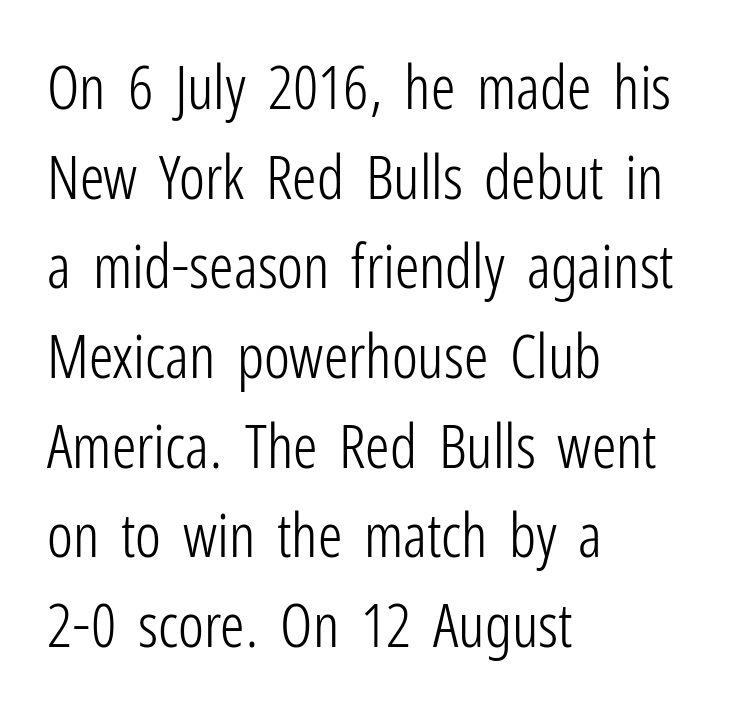
The lettering stays uniformly vertical, giving the passage a roman look. What's the leading like? Ordinary, nothing unusual. The type is set solid horizontally, with unmodified tracking. These lines are rendered in a variable-pitch font. The paragraph shown leans on its left margin.
